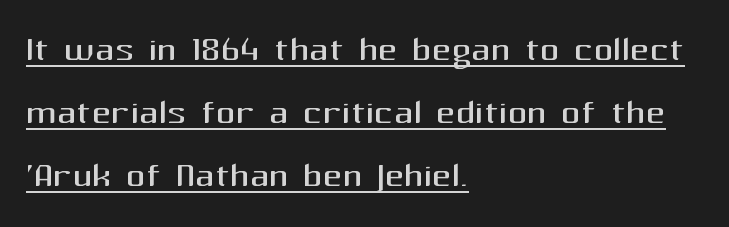
{"serif": "no", "italic": "no", "bold": "no", "weight": "regular", "width": "normal", "stroke_contrast": "medium", "x_height": "medium", "monospaced": "no", "underline": "yes", "align": "left", "line_spacing": "normal", "line_spacing_ratio": 1.31, "letter_spacing": "normal", "letter_spacing_em": 0.0, "glyph_px": 48}
